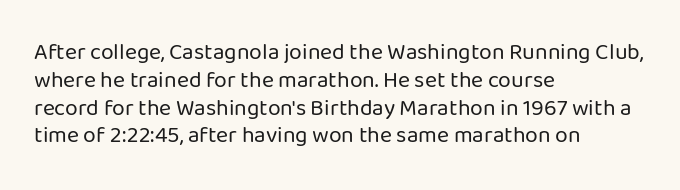
The image shows 23 px text type, upright; set left-aligned, line spacing 1.21x, normal letter spacing, not underlined.
